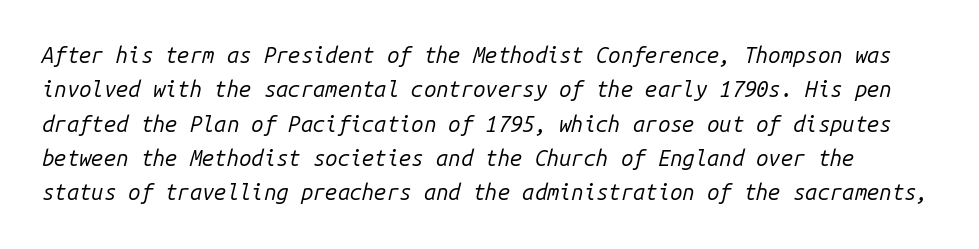
The image shows 22 px text type, italic (leaning right); set normal line spacing (1.56x), normal letter spacing, not underlined.
